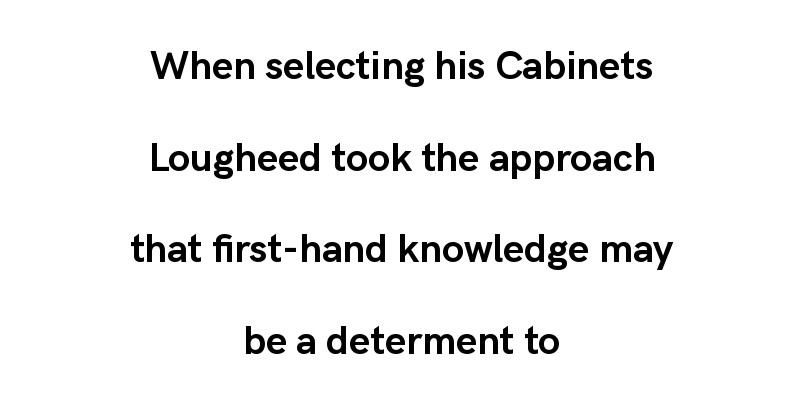
Q: Is the text bold? A: Yes.
Q: Is the text italic (slanted)? A: No, it is upright.
Q: Is the typeface a serif or a sans-serif typeface? A: Sans-serif.
Q: Is the text underlined? A: No.
Q: How is the paragraph aligned? A: Centered.
Q: Is the spacing between letters normal or unusually wide? A: Normal.
Q: Is the spacing between lines tight, normal or loose? A: Loose.
Q: Width (condensed, normal, or wide)? A: Normal.
Q: Stroke contrast? A: Low.
Q: x-height? A: Medium.
Q: Monospaced? A: No.
